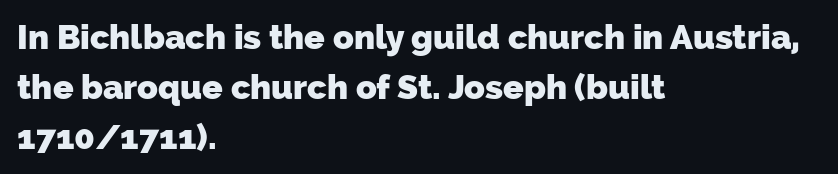
The image shows 34 px heavy sans-serif type; set left-aligned, normal line spacing (1.47x), normal letter spacing, not underlined; low stroke contrast and a medium x-height.
